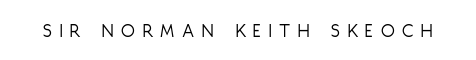
Inter-character spacing is expanded well beyond the font's built-in metrics. Heaviness? Minimal to ordinary, like unemphasized prose. The area under the type is left untouched. The type sits square on the baseline with zero lean.
